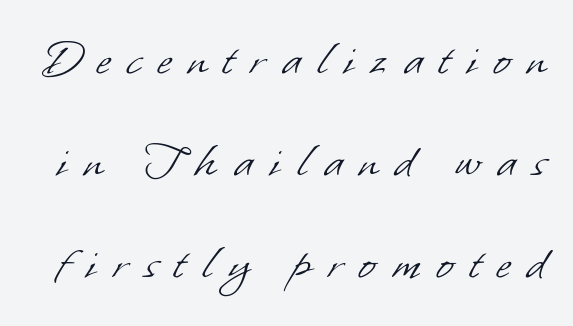
{"serif": "no", "bold": "no", "weight": "light", "width": "normal", "stroke_contrast": "low", "x_height": "small", "monospaced": "no", "underline": "no", "line_spacing": "loose", "line_spacing_ratio": 2.0, "letter_spacing": "wide", "letter_spacing_em": 0.33, "glyph_px": 51}
